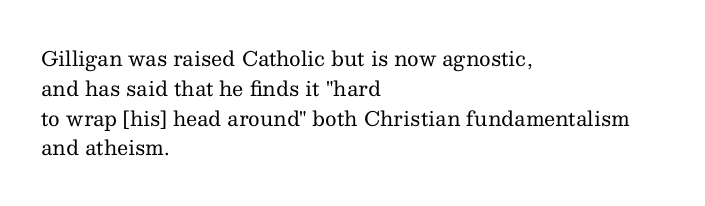
Rule under the text: the space is simply empty. Upright lettering throughout. This rendering leaves character spacing at its baseline value. If you drew a ruler down the left edge, every line would touch it. Is there much room between lines? A standard amount, neither cramped nor airy. This reads as an unemphasized weight, regular at the heaviest.
